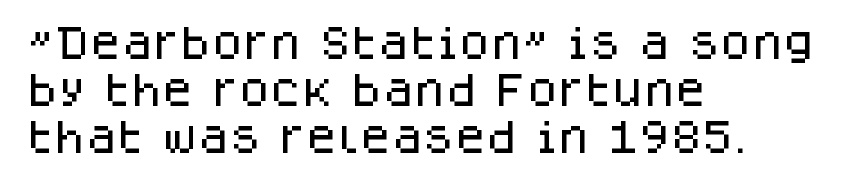
{"serif": "no", "italic": "no", "width": "normal", "stroke_contrast": "low", "x_height": "large", "monospaced": "no", "underline": "no", "align": "left", "line_spacing": "normal", "line_spacing_ratio": 1.31, "letter_spacing": "normal", "letter_spacing_em": 0.0, "glyph_px": 36}
